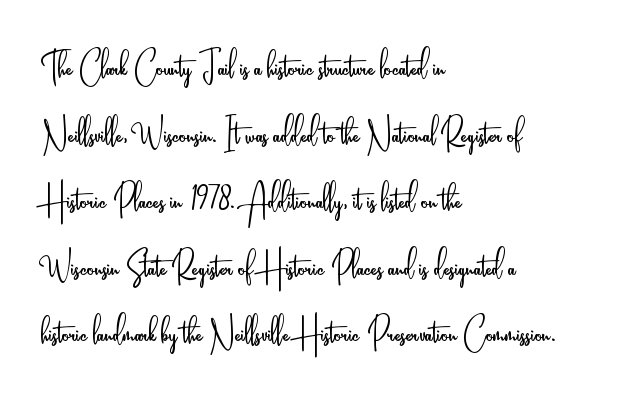
The image shows 45 px light, condensed sans-serif type; set left-aligned, normal line spacing (1.48x), normal letter spacing, not underlined; low stroke contrast and a small x-height.
